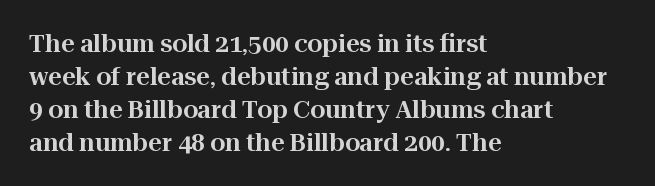
The type sits square on the baseline with zero lean. Students, observe: this is what conventionally led text looks like. Notice how the passage keeps a crisp vertical edge on the left only. Lines of text with bare space underneath.
